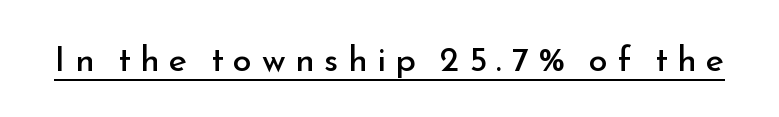
Is there any slant? The stems are plumb. The typesetting does not lean heavy: it is not bold. This sample carries an underscore along the baseline area. The rendering uses natural spacing where letterforms have individual widths. A typesetter would call this heavily tracked-out type.
